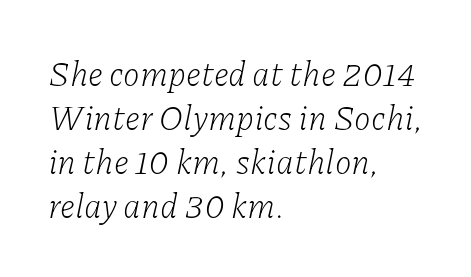
Examine the stroke ends and you'll spot serifs. Tracking here is standard; glyphs follow each other at the usual distance. Regular leading. The setting favours the left margin, as ordinary paragraphs usually do. A light-to-regular cut is what we see here.
